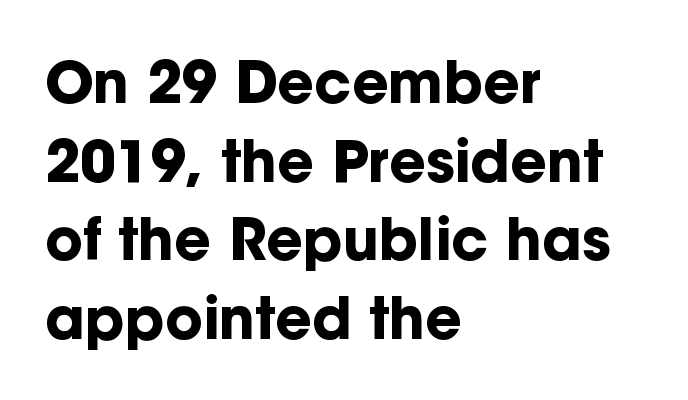
The image shows 57 px bold sans-serif type, upright; set left-aligned, normal line spacing (1.38x), normal letter spacing, not underlined; low stroke contrast and a medium x-height.
